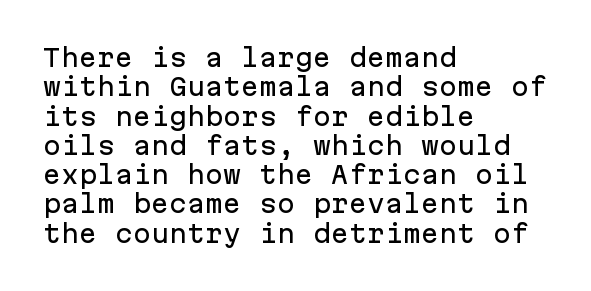
The lettering stays uniformly vertical, giving the passage a roman look. The letterforms sit shoulder to shoulder at normal distance. The setting favours the left margin, as ordinary paragraphs usually do. Decoration check: the copy has no underline.
